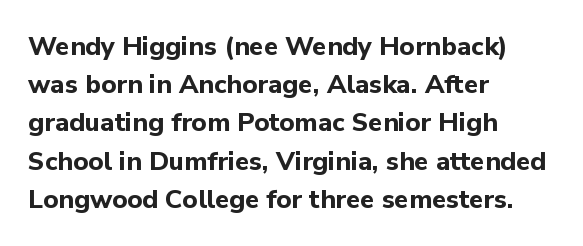
Q: Is the text bold? A: Yes.
Q: Is the text italic (slanted)? A: No, it is upright.
Q: Is the text underlined? A: No.
Q: How is the paragraph aligned? A: Left-aligned.
Q: Is the spacing between letters normal or unusually wide? A: Normal.
Q: Is the spacing between lines tight, normal or loose? A: Normal.
